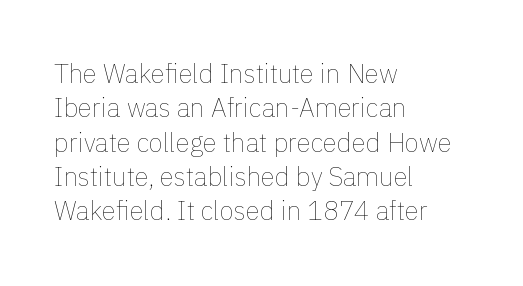
Q: Is the text bold? A: No.
Q: Is the text italic (slanted)? A: No, it is upright.
Q: Is the text underlined? A: No.
Q: How is the paragraph aligned? A: Left-aligned.
Q: Is the spacing between letters normal or unusually wide? A: Normal.
Q: Is the spacing between lines tight, normal or loose? A: Normal.
